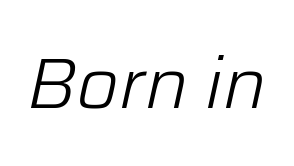
Do the characters align in a grid? No, the font is proportional. The letterforms sit at book weight or below. The space directly below the letters is spotless. Honestly, the letter spacing is just normal — you wouldn't notice it. Looking at the ascenders, they clearly lean.
